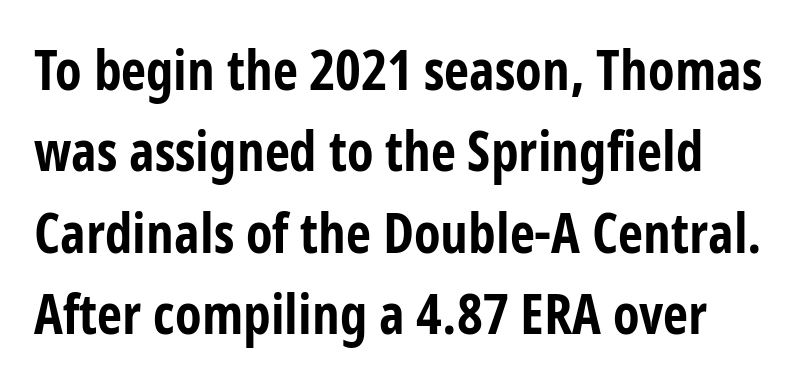
{"serif": "no", "italic": "no", "bold": "yes", "weight": "bold", "width": "condensed", "stroke_contrast": "low", "x_height": "medium", "monospaced": "no", "underline": "no", "line_spacing": "normal", "line_spacing_ratio": 1.48, "letter_spacing": "normal", "letter_spacing_em": 0.0, "glyph_px": 55}
